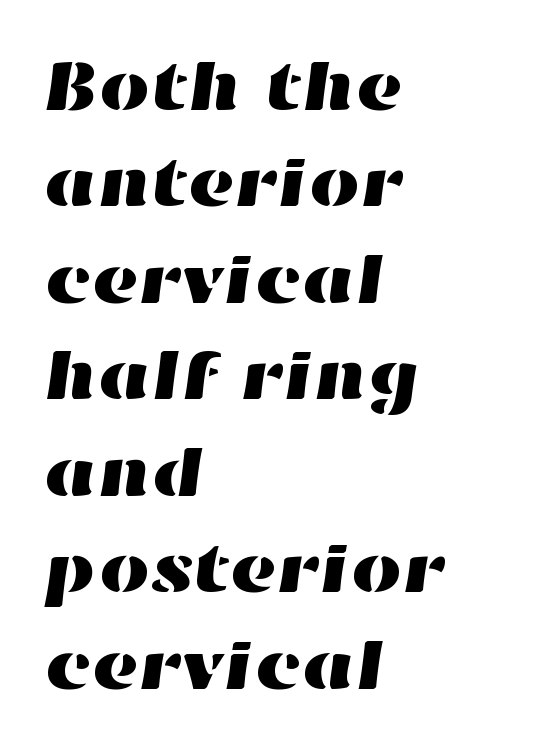
The image shows 72 px wide type; set left-aligned, normal line spacing (1.34x), normal letter spacing, not underlined; high stroke contrast and a medium x-height.
